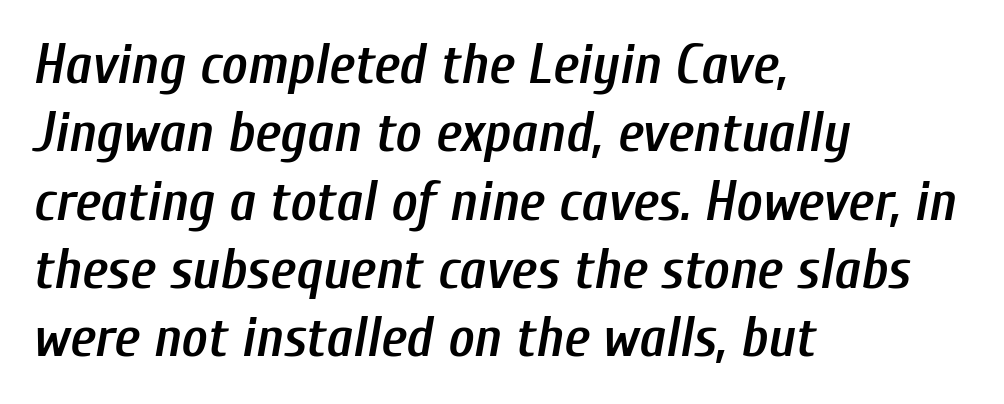
{"italic": "yes", "lean": "right", "slant_degrees": 10, "bold": "semi", "weight": "semibold", "width": "condensed", "stroke_contrast": "low", "x_height": "medium", "monospaced": "no", "underline": "no", "align": "left", "line_spacing_ratio": 1.22, "letter_spacing": "normal", "letter_spacing_em": 0.0, "glyph_px": 56}
